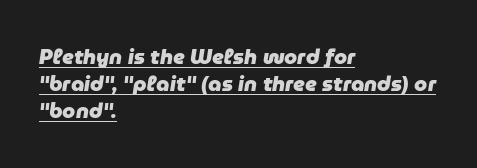
Emphasis is given by a line drawn under the lettering. Successive baselines arrive at the customary interval. A classic flush-left, rag-right setting is used for this passage. The glyphs look as if they've been sheared to an angle. Weight check: bold — yes, fully.
